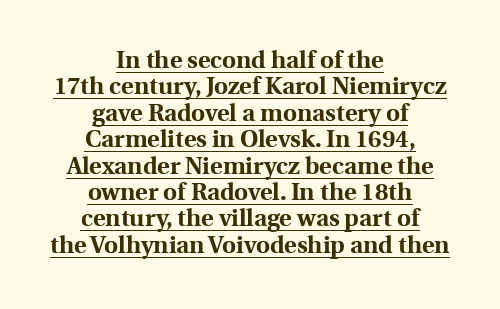
The strokes are fattened all the way to bold. Here the glyphs are tracked normally, forming tight word shapes. Unlike italic type, these characters show no tilt at all. Reading down the column, the eye jumps only a short way to each next line.
